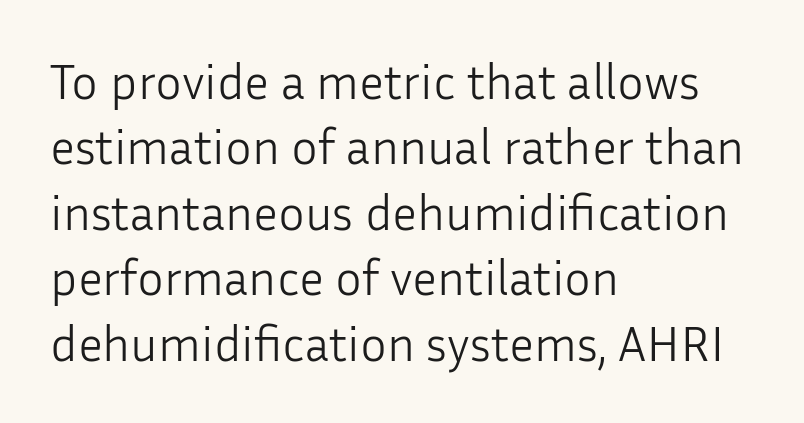
{"serif": "no", "italic": "no", "bold": "no", "weight": "light", "width": "normal", "stroke_contrast": "low", "x_height": "medium", "monospaced": "no", "underline": "no", "align": "left", "line_spacing": "normal", "line_spacing_ratio": 1.31, "letter_spacing": "normal", "letter_spacing_em": 0.0, "glyph_px": 50}
